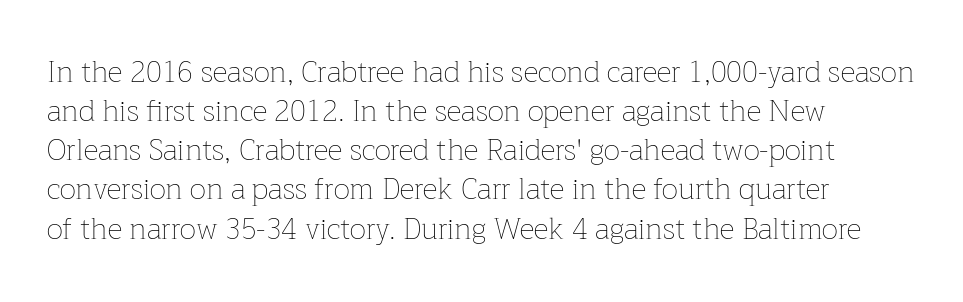
How are the letters spaced? Ordinarily, with no added tracking. Just letters on the line, the space beneath them empty. Interline gaps are of average width in this sample. Which margin do the lines hug? The left one — the right edge is uneven. Is this a fixed-width face? No — the glyphs have proportional, varying widths.
